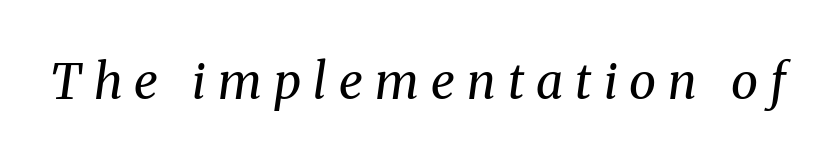
Q: Is the text bold? A: No.
Q: Is the text italic (slanted)? A: Yes, it leans right by about 8 degrees.
Q: Is the typeface a serif or a sans-serif typeface? A: Serif.
Q: Is the text underlined? A: No.
Q: Is the spacing between letters normal or unusually wide? A: Unusually wide.
Q: Width (condensed, normal, or wide)? A: Normal.
Q: Stroke contrast? A: Medium.
Q: x-height? A: Medium.
Q: Monospaced? A: No.
